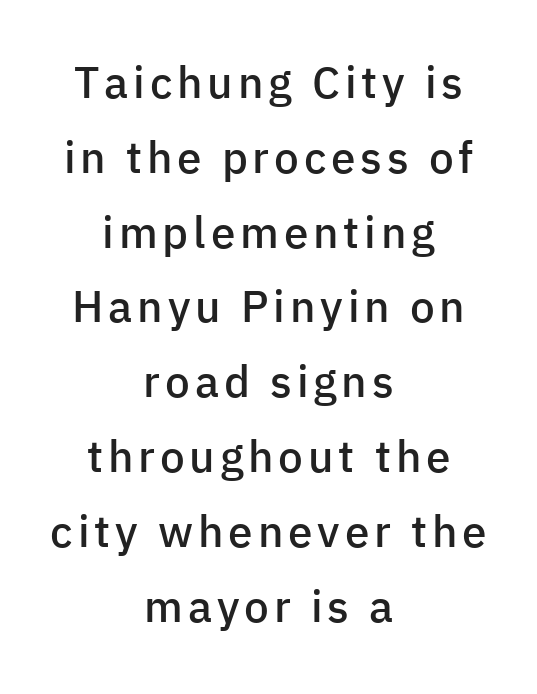
Each letter keeps its own natural width here, so spacing adapts to shape. The paragraph shown floats in the horizontal middle. When letters stand straight like this, we call the style roman or upright. The face used here is a sans, in the tradition of grotesques and geometrics.
